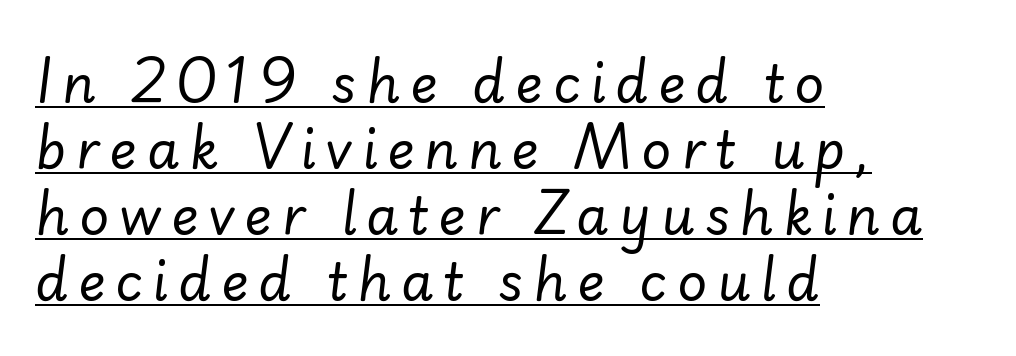
The image shows 52 px regular-weight type, italic (leaning right); set left-aligned, normal line spacing (1.27x), underlined; low stroke contrast and a small x-height.
